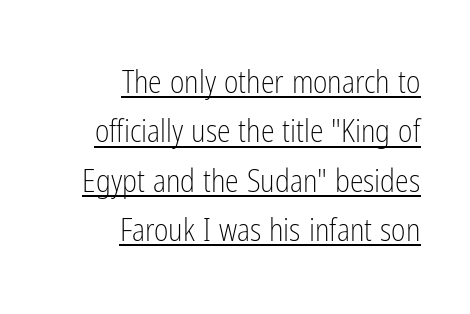
{"serif": "no", "italic": "no", "bold": "no", "weight": "light", "width": "condensed", "stroke_contrast": "low", "x_height": "medium", "monospaced": "no", "underline": "yes", "align": "right", "line_spacing": "normal", "line_spacing_ratio": 1.59, "letter_spacing": "normal", "letter_spacing_em": 0.0, "glyph_px": 31}
